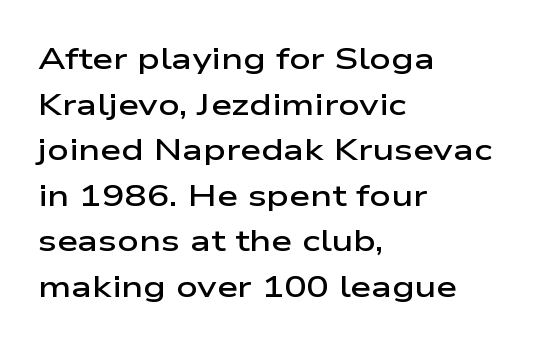
Q: Is the text bold? A: Semi-bold.
Q: Is the text italic (slanted)? A: No, it is upright.
Q: Is the typeface a serif or a sans-serif typeface? A: Sans-serif.
Q: Is the text underlined? A: No.
Q: How is the paragraph aligned? A: Left-aligned.
Q: Is the spacing between letters normal or unusually wide? A: Normal.
Q: Is the spacing between lines tight, normal or loose? A: Normal.
Q: Width (condensed, normal, or wide)? A: Wide.
Q: Stroke contrast? A: Low.
Q: x-height? A: Medium.
Q: Monospaced? A: No.
